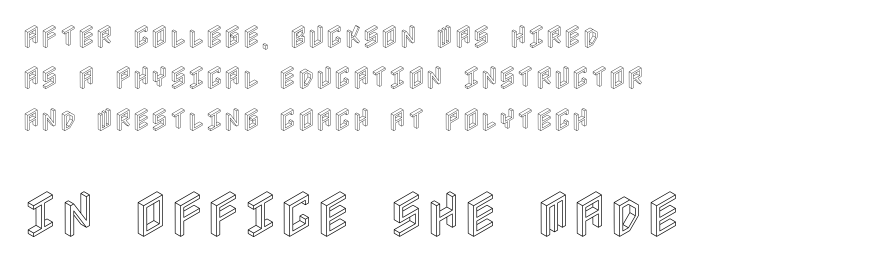
{"italic": "no", "width": "condensed", "x_height": "large", "underline": "no", "align": "left", "line_spacing": "normal", "line_spacing_ratio": 1.66, "letter_spacing": "normal", "letter_spacing_em": 0.0, "larger_block": "second", "size_ratio": 2.0, "glyph_px": 50}
